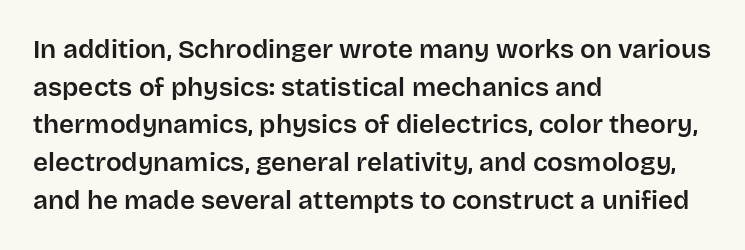
The image shows 26 px text type, upright; set left-aligned, normal line spacing (1.45x), normal letter spacing, not underlined.
